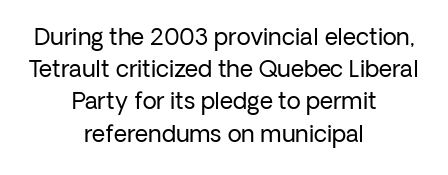
{"italic": "no", "bold": "no", "underline": "no", "align": "center", "line_spacing": "normal", "line_spacing_ratio": 1.4, "letter_spacing": "normal", "letter_spacing_em": 0.0, "glyph_px": 23}
